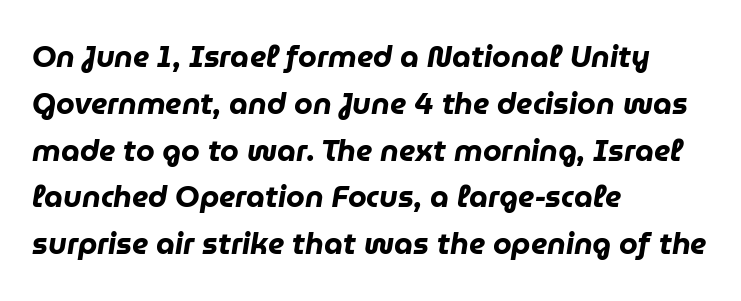
The image shows 30 px heavy type, italic (leaning right); set left-aligned, normal line spacing (1.56x), normal letter spacing, not underlined; low stroke contrast and a medium x-height.
